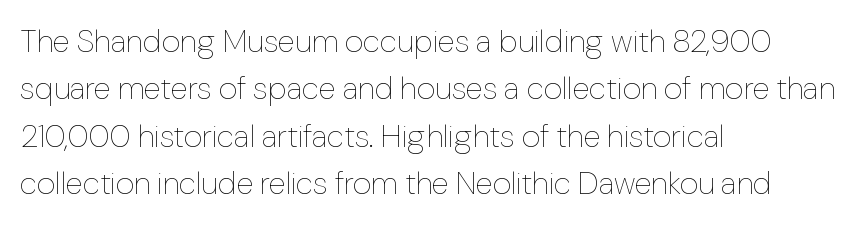
{"italic": "no", "bold": "no", "weight": "thin", "width": "normal", "stroke_contrast": "low", "x_height": "medium", "monospaced": "no", "underline": "no", "align": "left", "line_spacing": "normal", "line_spacing_ratio": 1.48, "letter_spacing": "normal", "letter_spacing_em": 0.0, "glyph_px": 32}
